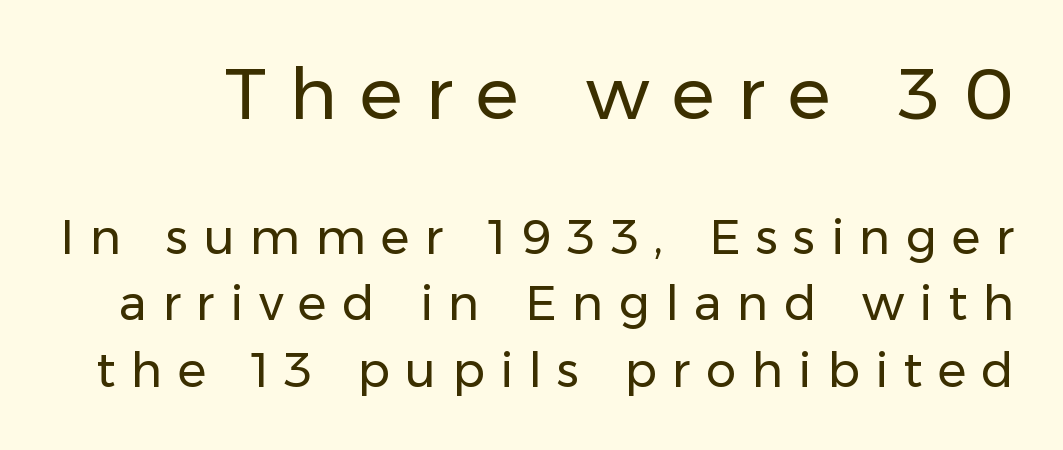
The image shows 72 px regular-weight sans-serif type, upright; set normal line spacing (1.39x), unusually wide letter spacing (+0.32 em), not underlined; the first (top) block is 1.5x larger; low stroke contrast and a medium x-height.
